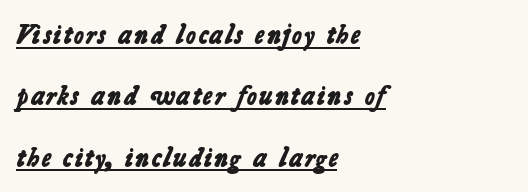
Q: Is the text bold? A: Yes.
Q: Is the text underlined? A: Yes.
Q: How is the paragraph aligned? A: Left-aligned.
Q: Is the spacing between letters normal or unusually wide? A: Normal.
Q: Is the spacing between lines tight, normal or loose? A: Loose.
